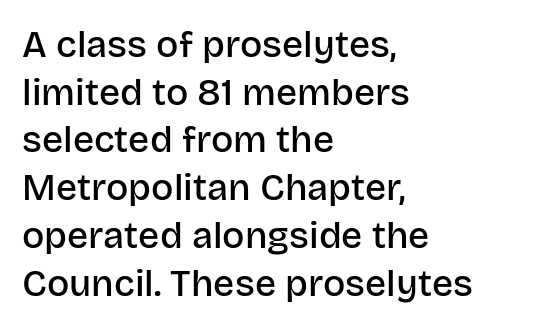
Q: Is the text bold? A: Semi-bold.
Q: Is the text italic (slanted)? A: No, it is upright.
Q: Is the typeface a serif or a sans-serif typeface? A: Sans-serif.
Q: Is the text underlined? A: No.
Q: How is the paragraph aligned? A: Left-aligned.
Q: Is the spacing between letters normal or unusually wide? A: Normal.
Q: Is the spacing between lines tight, normal or loose? A: Normal.
Q: Width (condensed, normal, or wide)? A: Normal.
Q: Stroke contrast? A: Low.
Q: x-height? A: Large.
Q: Monospaced? A: No.
